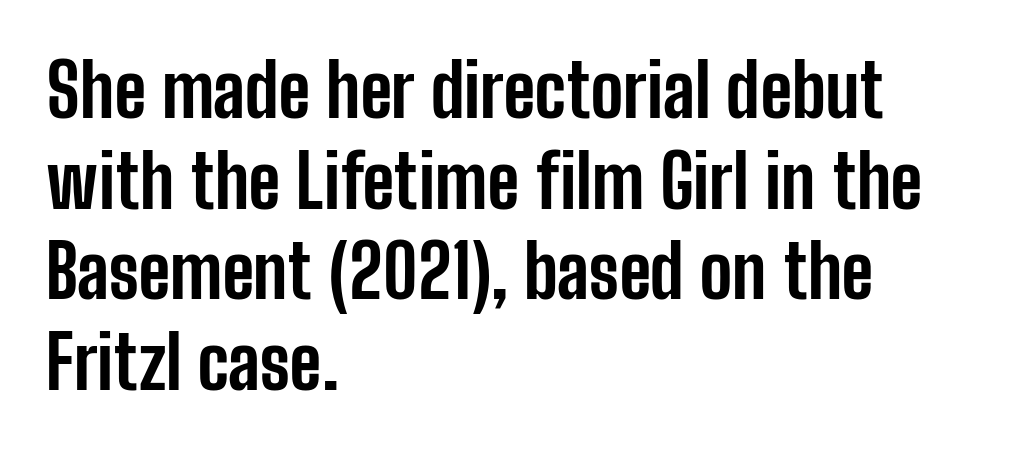
Q: Is the text bold? A: Yes.
Q: Is the text italic (slanted)? A: No, it is upright.
Q: Is the typeface a serif or a sans-serif typeface? A: Sans-serif.
Q: Is the text underlined? A: No.
Q: How is the paragraph aligned? A: Left-aligned.
Q: Is the spacing between letters normal or unusually wide? A: Normal.
Q: Width (condensed, normal, or wide)? A: Condensed.
Q: Stroke contrast? A: Low.
Q: x-height? A: Medium.
Q: Monospaced? A: No.
